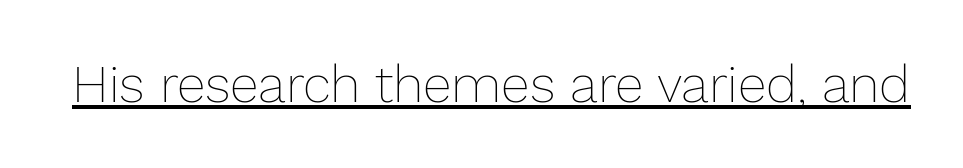
The image shows 52 px thin type, upright; set normal letter spacing, underlined; low stroke contrast and a medium x-height.
